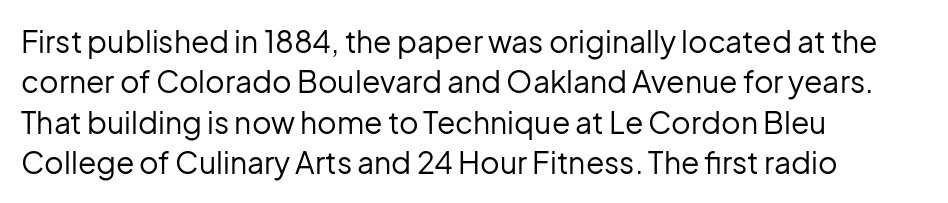
The characters display no serif detailing; their extremities are plain. In CSS terms this would be text-align: left. Ordinary non-slanted type is in use. A typesetter would call this proportional, since set widths differ per character.
